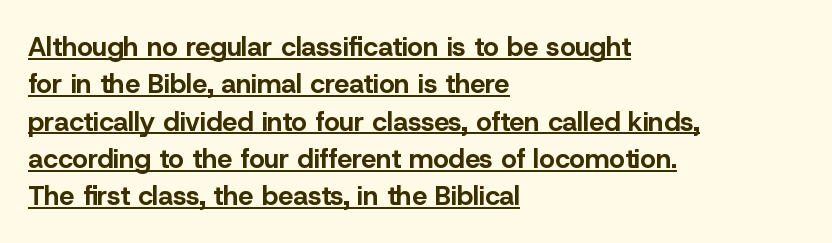
{"italic": "no", "bold": "yes", "underline": "yes", "align": "left", "line_spacing": "normal", "line_spacing_ratio": 1.38, "letter_spacing": "normal", "letter_spacing_em": 0.0, "glyph_px": 27}
